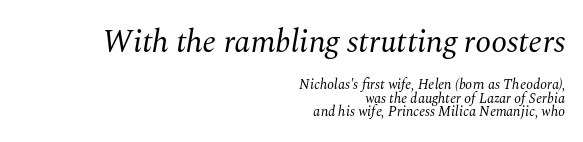
The passage shown is not bold in any degree. Notice how the passage keeps a crisp vertical edge on the right only. The line-height multiplier appears low, near solid setting. Each row of text sits above clean, open space.
